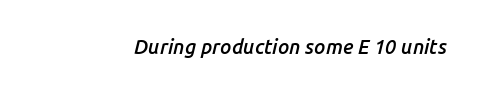
Q: Is the text bold? A: Semi-bold.
Q: Is the text italic (slanted)? A: Yes, it leans right by about 14 degrees.
Q: Is the text underlined? A: No.
Q: Is the spacing between letters normal or unusually wide? A: Normal.
